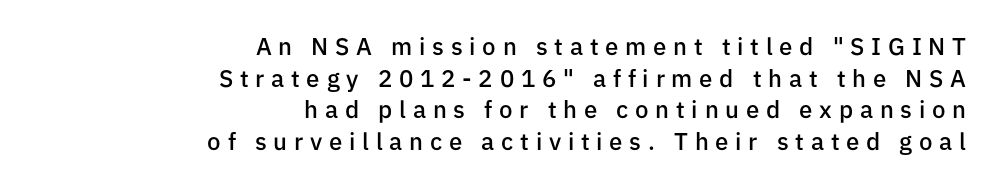
Q: Is the text bold? A: Semi-bold.
Q: Is the text italic (slanted)? A: No, it is upright.
Q: Is the text underlined? A: No.
Q: How is the paragraph aligned? A: Right-aligned.
Q: Is the spacing between letters normal or unusually wide? A: Unusually wide.
Q: Is the spacing between lines tight, normal or loose? A: Normal.
